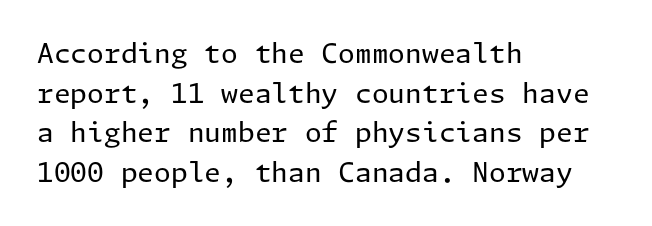
Q: Is the text bold? A: No.
Q: Is the text italic (slanted)? A: No, it is upright.
Q: Is the text underlined? A: No.
Q: How is the paragraph aligned? A: Left-aligned.
Q: Is the spacing between letters normal or unusually wide? A: Normal.
Q: Is the spacing between lines tight, normal or loose? A: Normal.
